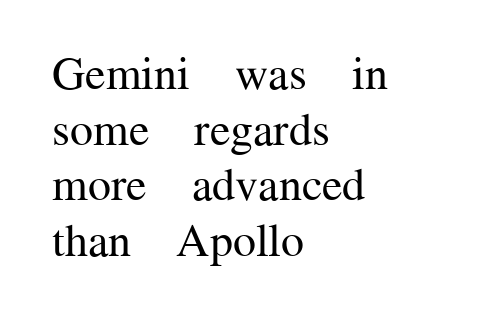
Q: Is the text bold? A: No.
Q: Is the text italic (slanted)? A: No, it is upright.
Q: Is the typeface a serif or a sans-serif typeface? A: Serif.
Q: Is the text underlined? A: No.
Q: How is the paragraph aligned? A: Left-aligned.
Q: Is the spacing between letters normal or unusually wide? A: Normal.
Q: Width (condensed, normal, or wide)? A: Normal.
Q: Stroke contrast? A: Medium.
Q: x-height? A: Medium.
Q: Monospaced? A: No.
